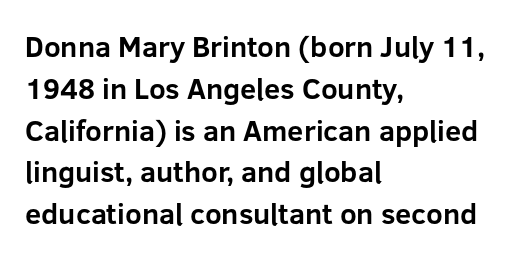
How would I describe the line gaps? Plain and ordinary. These lines are set flush left with a ragged right edge. A clean baseline with only descenders dipping below it. Every letter is thick-stroked: bold, no question.
